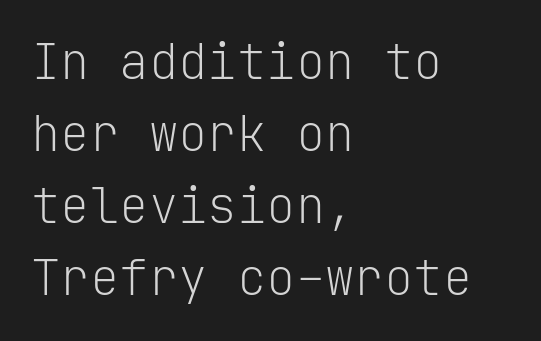
Each letter, wide or thin by design, is forced into the same width here. The axis of the letterforms is exactly vertical. The glyphs are unaccompanied by any horizontal stroke below them. The text was rendered using a sans face with plain stroke endings. Think standard paragraph weight, or any step lighter than that.
